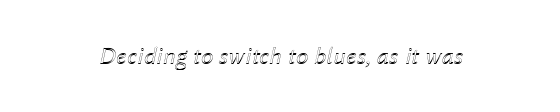
Q: Is the text italic (slanted)? A: Yes, it leans right by about 12 degrees.
Q: Is the text underlined? A: No.
Q: Is the spacing between letters normal or unusually wide? A: Normal.
